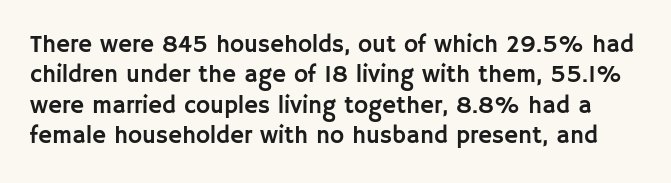
{"italic": "no", "underline": "no", "line_spacing": "normal", "line_spacing_ratio": 1.27, "letter_spacing": "normal", "letter_spacing_em": 0.0, "glyph_px": 24}
